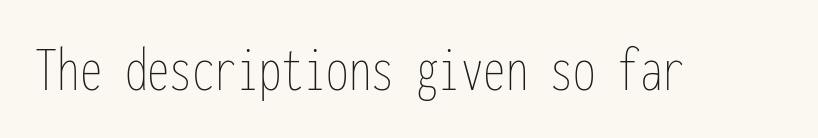
The image shows 64 px thin, condensed type, upright, monospaced; set normal letter spacing, not underlined; low stroke contrast and a medium x-height.
